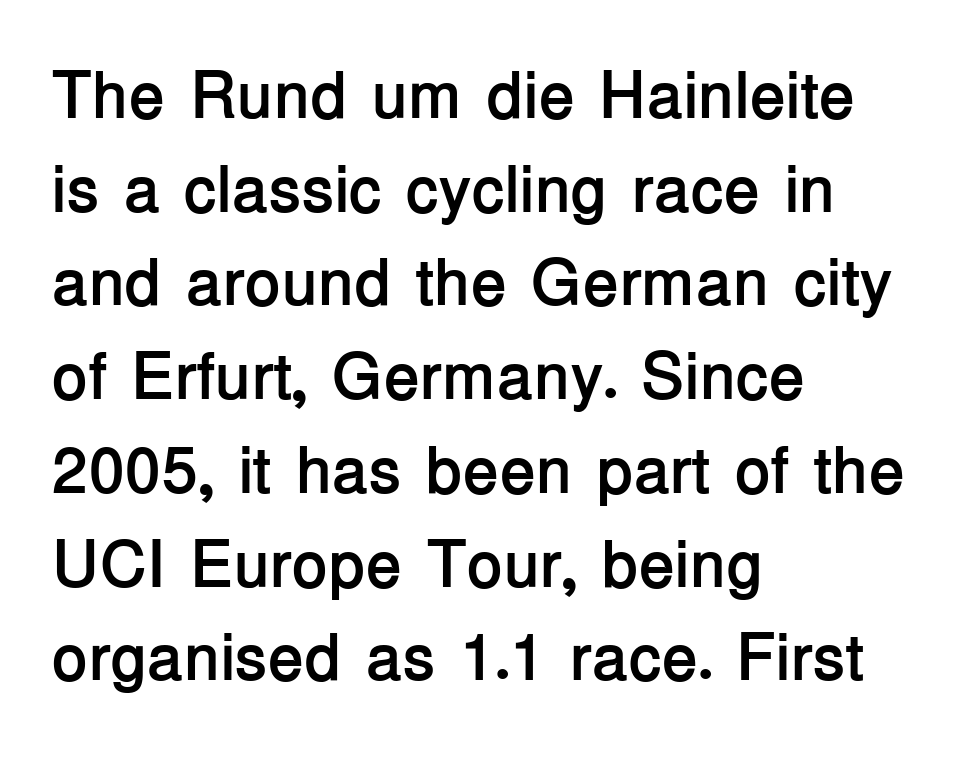
{"serif": "no", "italic": "no", "bold": "yes", "weight": "semibold", "width": "normal", "stroke_contrast": "low", "x_height": "medium", "monospaced": "no", "underline": "no", "align": "left", "line_spacing": "normal", "line_spacing_ratio": 1.42, "letter_spacing": "normal", "letter_spacing_em": 0.0, "glyph_px": 66}
